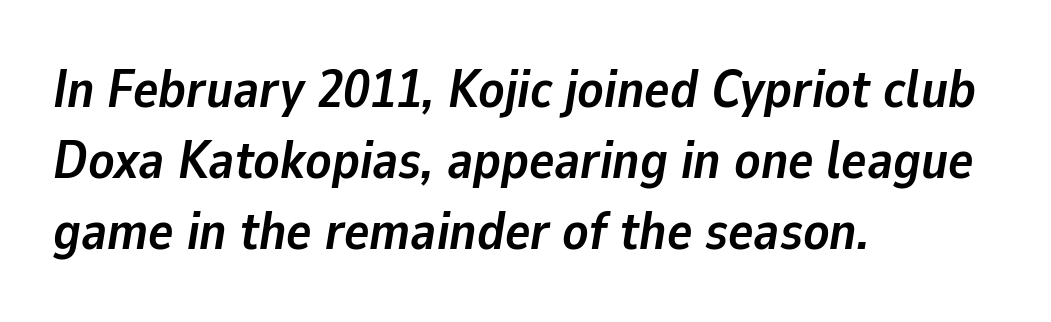
The image shows 53 px semibold type, italic (leaning right); set left-aligned, normal line spacing (1.34x), normal letter spacing, not underlined; low stroke contrast and a medium x-height.
